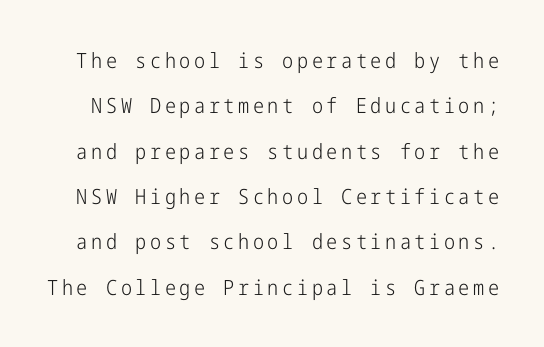
{"italic": "no", "bold": "no", "underline": "no", "line_spacing": "loose", "line_spacing_ratio": 2.16, "glyph_px": 21}
